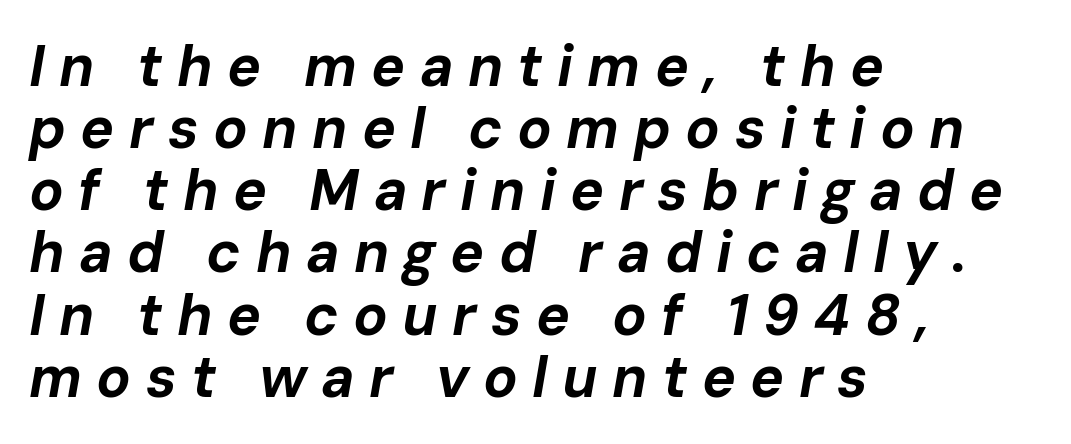
The font's italic variant was chosen for this text. These lines carry a lot of weight — the face is fully bold. The face used here is proportionally spaced, like ordinary book or web type. Honestly, the letter spacing is so wide it's the main thing you notice. The block of text is dense from top to bottom, with scant space between rows. Letters rest on an invisible, unmarked baseline.
